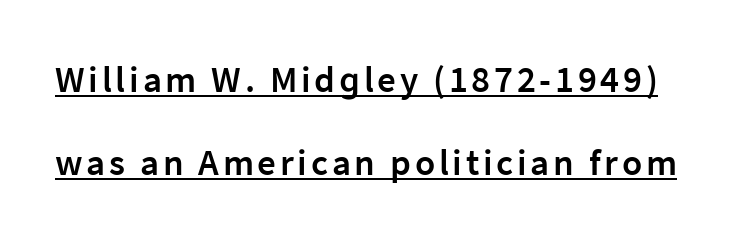
The image shows 37 px semibold sans-serif type, upright; set loose line spacing (2.24x), underlined; low stroke contrast and a medium x-height.
